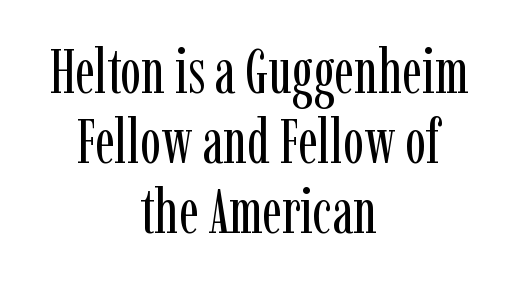
Q: Is the text bold? A: No.
Q: Is the text italic (slanted)? A: No, it is upright.
Q: Is the typeface a serif or a sans-serif typeface? A: Serif.
Q: Is the text underlined? A: No.
Q: How is the paragraph aligned? A: Centered.
Q: Is the spacing between letters normal or unusually wide? A: Normal.
Q: Is the spacing between lines tight, normal or loose? A: Tight.
Q: Width (condensed, normal, or wide)? A: Condensed.
Q: Stroke contrast? A: Low.
Q: x-height? A: Medium.
Q: Monospaced? A: No.
